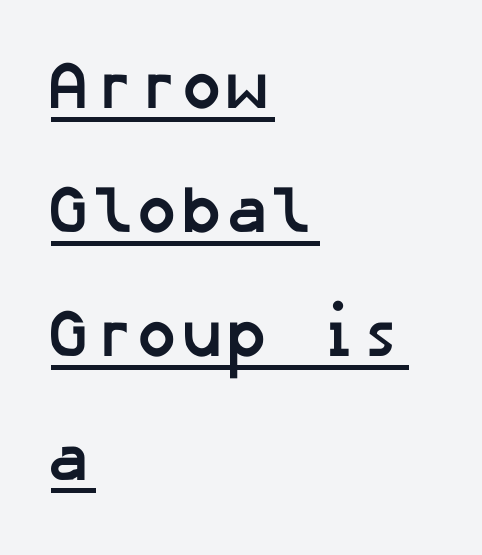
The image shows 67 px semibold sans-serif type; set left-aligned, line spacing 1.85x, normal letter spacing, underlined; low stroke contrast and a medium x-height.
